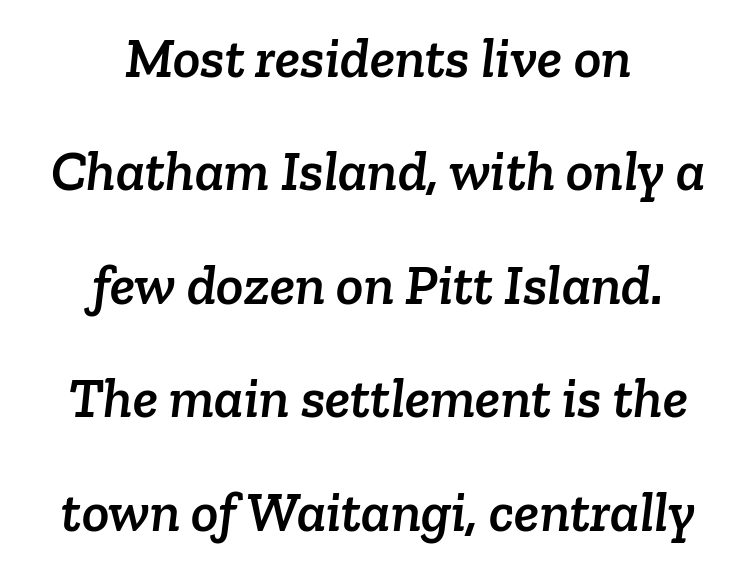
The image shows 57 px serif type; set centered, loose line spacing (1.99x), normal letter spacing, not underlined; low stroke contrast and a medium x-height.
